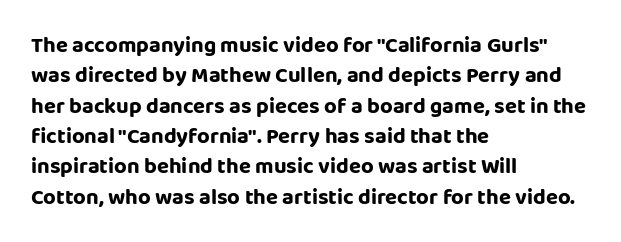
Q: Is the text italic (slanted)? A: No, it is upright.
Q: Is the text underlined? A: No.
Q: How is the paragraph aligned? A: Left-aligned.
Q: Is the spacing between letters normal or unusually wide? A: Normal.
Q: Is the spacing between lines tight, normal or loose? A: Normal.
